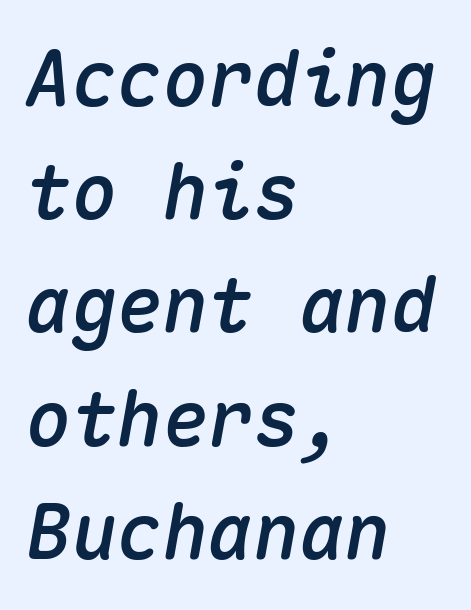
The passage shown is not underscored anywhere. Words appear dense and cohesive because spacing is normal. The face used here has a pronounced slope to its letters. Compared with a centered layout, this one pins lines to the left instead. Spacing verdict: monospaced, one width for all characters. Compared with typical paragraphs, the rows here are spaced about the same.
